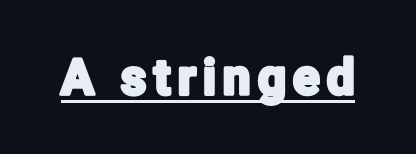
The image shows 49 px condensed sans-serif type, upright; set underlined; low stroke contrast and a medium x-height.
